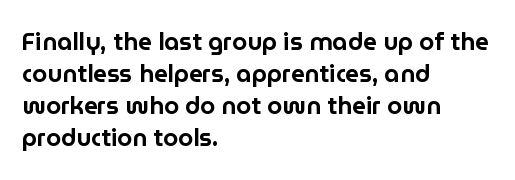
Q: Is the text italic (slanted)? A: No, it is upright.
Q: Is the text underlined? A: No.
Q: How is the paragraph aligned? A: Left-aligned.
Q: Is the spacing between letters normal or unusually wide? A: Normal.
Q: Is the spacing between lines tight, normal or loose? A: Normal.
